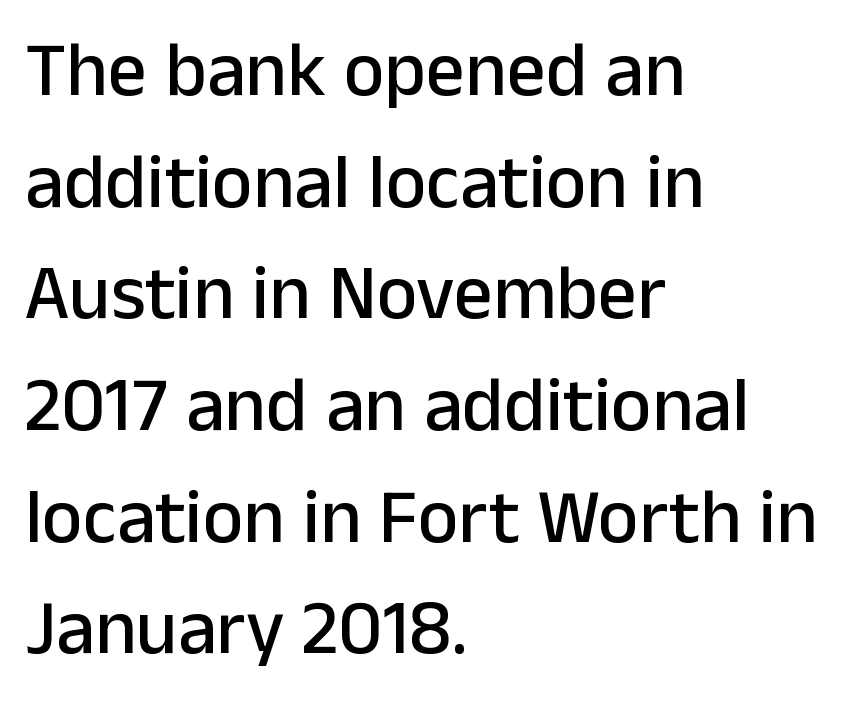
{"serif": "no", "italic": "no", "width": "normal", "stroke_contrast": "low", "x_height": "medium", "monospaced": "no", "underline": "no", "align": "left", "line_spacing": "normal", "line_spacing_ratio": 1.45, "letter_spacing": "normal", "letter_spacing_em": 0.0, "glyph_px": 77}
